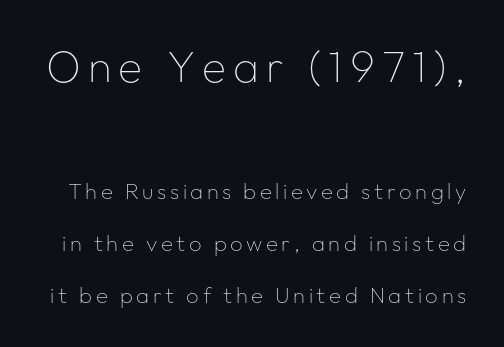
Q: Is the text bold? A: No.
Q: Is the text italic (slanted)? A: No, it is upright.
Q: Is the typeface a serif or a sans-serif typeface? A: Sans-serif.
Q: Is the text underlined? A: No.
Q: Is the spacing between lines tight, normal or loose? A: Loose.
Q: Which block of text is set in a larger size, the first (top) or the second (bottom)? A: The first (top) one.
Q: Width (condensed, normal, or wide)? A: Normal.
Q: Stroke contrast? A: Low.
Q: x-height? A: Medium.
Q: Monospaced? A: No.
